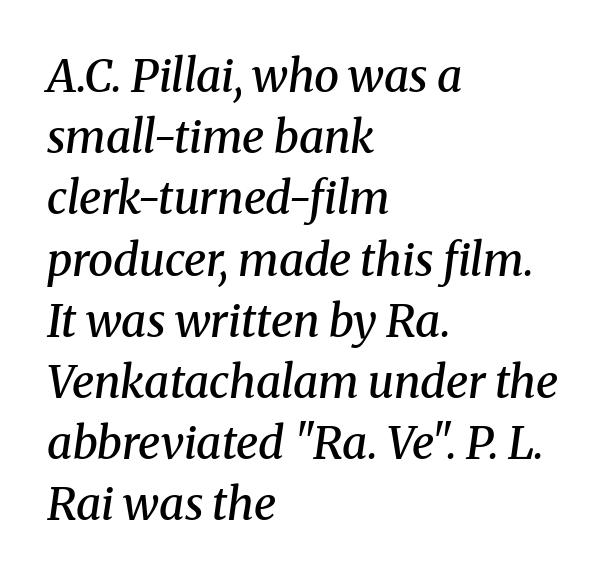
{"serif": "yes", "italic": "yes", "lean": "right", "slant_degrees": 8, "bold": "semi", "weight": "semibold", "width": "normal", "stroke_contrast": "medium", "x_height": "medium", "monospaced": "no", "underline": "no", "align": "left", "line_spacing": "normal", "line_spacing_ratio": 1.36, "letter_spacing": "normal", "letter_spacing_em": 0.0, "glyph_px": 45}
